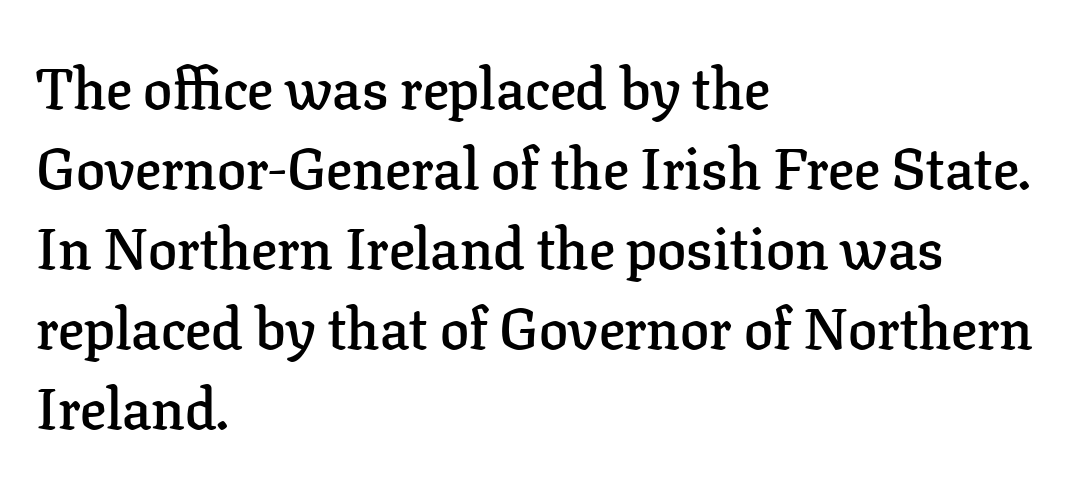
Q: Is the text bold? A: Semi-bold.
Q: Is the text italic (slanted)? A: No, it is upright.
Q: Is the typeface a serif or a sans-serif typeface? A: Serif.
Q: Is the text underlined? A: No.
Q: How is the paragraph aligned? A: Left-aligned.
Q: Is the spacing between letters normal or unusually wide? A: Normal.
Q: Is the spacing between lines tight, normal or loose? A: Normal.
Q: Width (condensed, normal, or wide)? A: Normal.
Q: Stroke contrast? A: Low.
Q: x-height? A: Medium.
Q: Monospaced? A: No.
